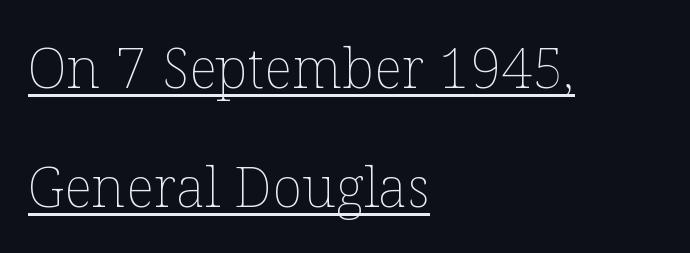
The paragraph shown leans on its left margin. Spacing between characters is what you'd get straight out of the box. The letterforms sit at book weight or below. Think of a printed novel: that variable character pitch is what you see here. A rule runs beneath these lines of type.
